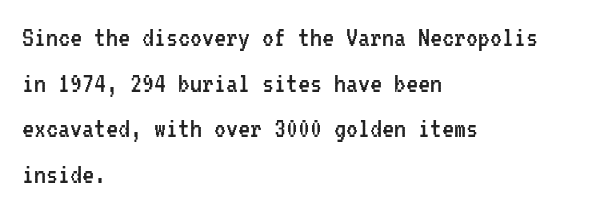
{"serif": "no", "italic": "no", "bold": "no", "weight": "regular", "width": "condensed", "stroke_contrast": "low", "x_height": "medium", "monospaced": "yes", "underline": "no", "align": "left", "line_spacing": "normal", "line_spacing_ratio": 1.52, "letter_spacing": "normal", "letter_spacing_em": 0.0, "glyph_px": 30}
